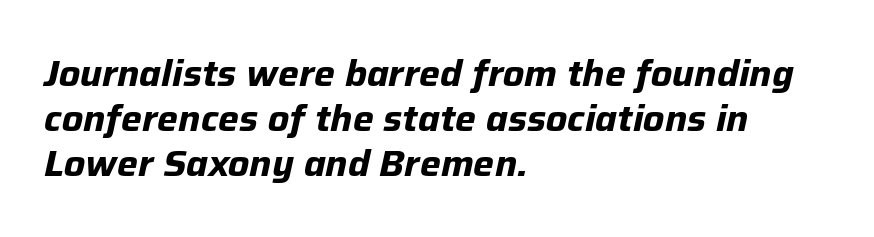
Tall strokes in this sample are angled rather than plumb. The rendering anchors every line to the left-hand side. The letters advance in unequal steps, a hallmark of proportional type. Nobody touched the tracking dial on this one.
